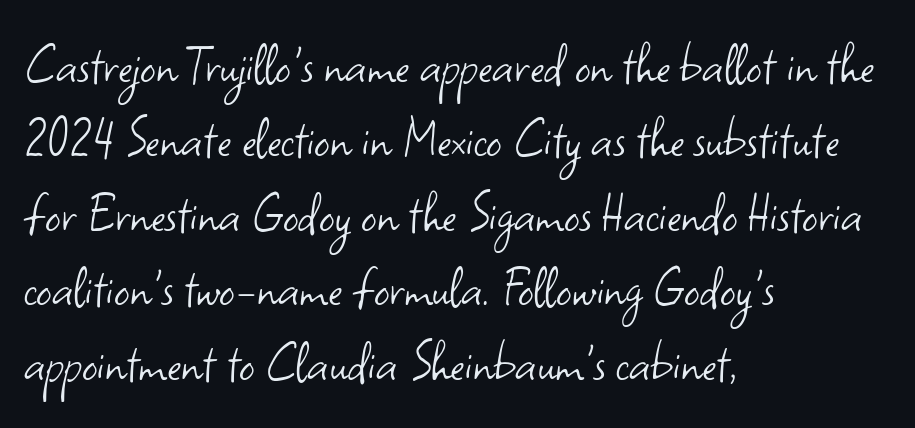
{"serif": "no", "bold": "no", "weight": "light", "width": "normal", "stroke_contrast": "low", "x_height": "small", "monospaced": "no", "underline": "no", "align": "left", "line_spacing_ratio": 1.22, "letter_spacing": "normal", "letter_spacing_em": 0.0, "glyph_px": 61}
